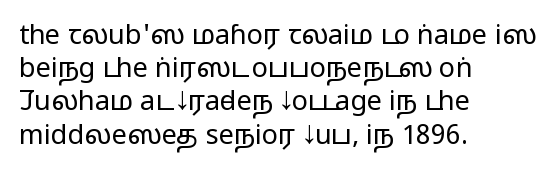
The zone under the glyphs is completely vacant. The passage is arranged the way most books set body copy — flush left. The type sits square on the baseline with zero lean. Weight: in the light-to-regular range. In terms of letterspacing, this is plain default setting.
